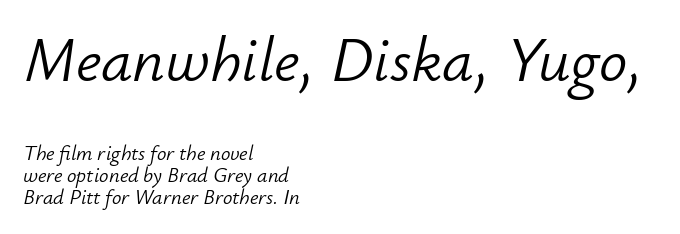
{"italic": "yes", "lean": "right", "slant_degrees": 12, "bold": "no", "weight": "light", "width": "normal", "stroke_contrast": "low", "x_height": "small", "monospaced": "no", "underline": "no", "align": "left", "line_spacing": "tight", "line_spacing_ratio": 1.05, "letter_spacing": "normal", "letter_spacing_em": 0.0, "larger_block": "first", "size_ratio": 3.0, "glyph_px": 63}
